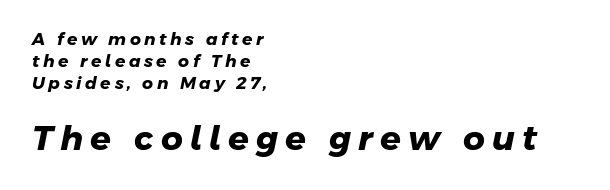
Q: Is the text bold? A: Yes.
Q: Is the typeface a serif or a sans-serif typeface? A: Sans-serif.
Q: Is the text underlined? A: No.
Q: How is the paragraph aligned? A: Left-aligned.
Q: Is the spacing between letters normal or unusually wide? A: Unusually wide.
Q: Is the spacing between lines tight, normal or loose? A: Normal.
Q: Which block of text is set in a larger size, the first (top) or the second (bottom)? A: The second (bottom) one.
Q: Width (condensed, normal, or wide)? A: Normal.
Q: Stroke contrast? A: Low.
Q: x-height? A: Medium.
Q: Monospaced? A: No.
